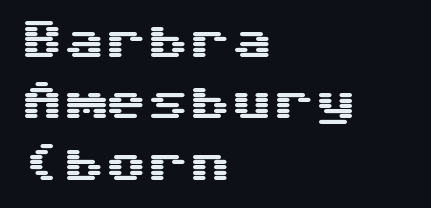
The image shows 42 px wide sans-serif type, upright, monospaced; set left-aligned, normal line spacing (1.46x), normal letter spacing, not underlined; medium stroke contrast and a medium x-height.
